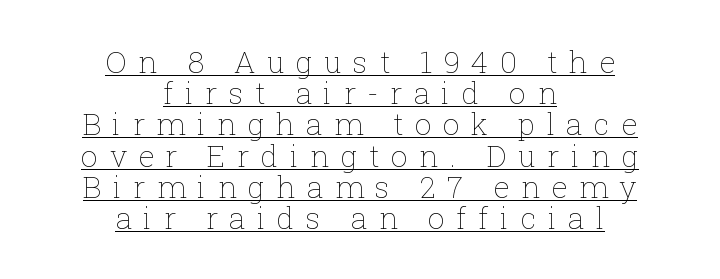
The image shows 30 px thin type, upright; set centered, tight line spacing (1.04x), unusually wide letter spacing (+0.38 em), underlined; low stroke contrast and a medium x-height.
